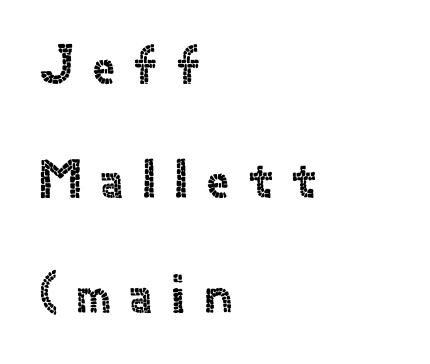
Q: Is the text italic (slanted)? A: No, it is upright.
Q: Is the typeface a serif or a sans-serif typeface? A: Sans-serif.
Q: Is the text underlined? A: No.
Q: How is the paragraph aligned? A: Left-aligned.
Q: Is the spacing between letters normal or unusually wide? A: Unusually wide.
Q: Is the spacing between lines tight, normal or loose? A: Loose.
Q: Width (condensed, normal, or wide)? A: Normal.
Q: x-height? A: Small.
Q: Monospaced? A: No.
